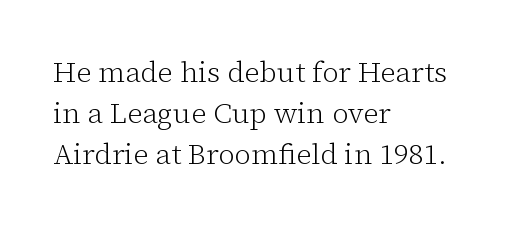
Q: Is the text bold? A: No.
Q: Is the text italic (slanted)? A: No, it is upright.
Q: Is the typeface a serif or a sans-serif typeface? A: Serif.
Q: Is the text underlined? A: No.
Q: How is the paragraph aligned? A: Left-aligned.
Q: Is the spacing between letters normal or unusually wide? A: Normal.
Q: Is the spacing between lines tight, normal or loose? A: Normal.
Q: Width (condensed, normal, or wide)? A: Normal.
Q: Stroke contrast? A: Low.
Q: x-height? A: Medium.
Q: Monospaced? A: No.
